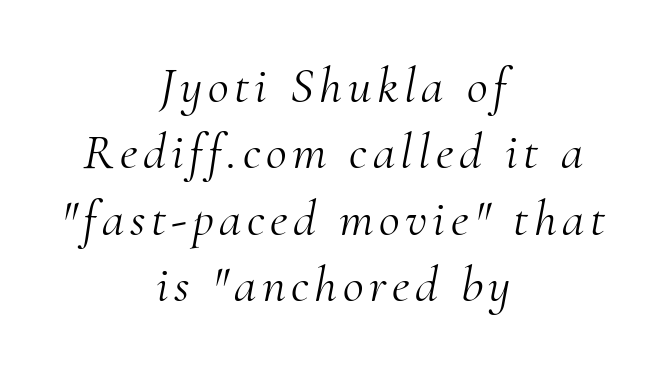
Stems here are at most as thick as an everyday book face. Compared with ordinary roman type, these characters are visibly tilted. To sum up the face: it has serifs. These lines are rendered in a variable-pitch font.
